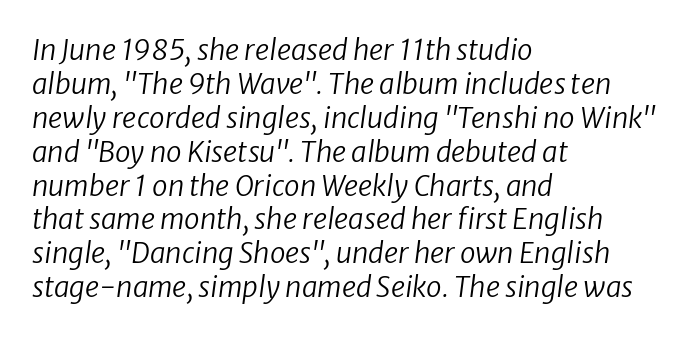
Q: Is the text bold? A: No.
Q: Is the text italic (slanted)? A: Yes, it leans right by about 8 degrees.
Q: Is the text underlined? A: No.
Q: How is the paragraph aligned? A: Left-aligned.
Q: Is the spacing between letters normal or unusually wide? A: Normal.
Q: Width (condensed, normal, or wide)? A: Normal.
Q: Stroke contrast? A: Low.
Q: x-height? A: Medium.
Q: Monospaced? A: No.
